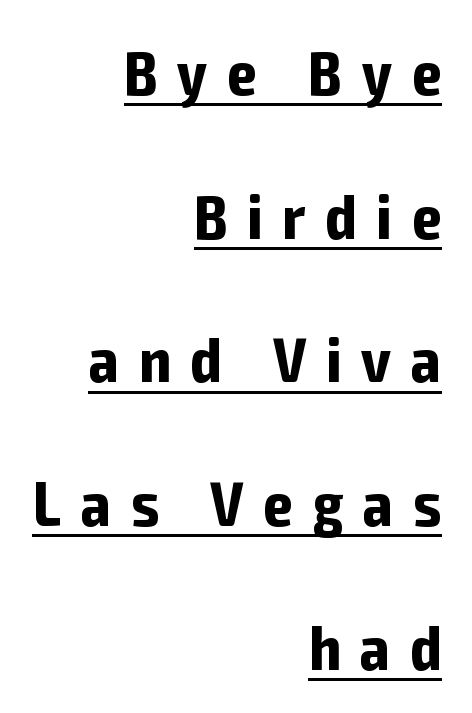
{"serif": "no", "italic": "no", "bold": "yes", "weight": "bold", "width": "condensed", "stroke_contrast": "low", "x_height": "medium", "monospaced": "no", "underline": "yes", "align": "right", "line_spacing": "loose", "line_spacing_ratio": 2.28, "letter_spacing": "wide", "letter_spacing_em": 0.32, "glyph_px": 63}
